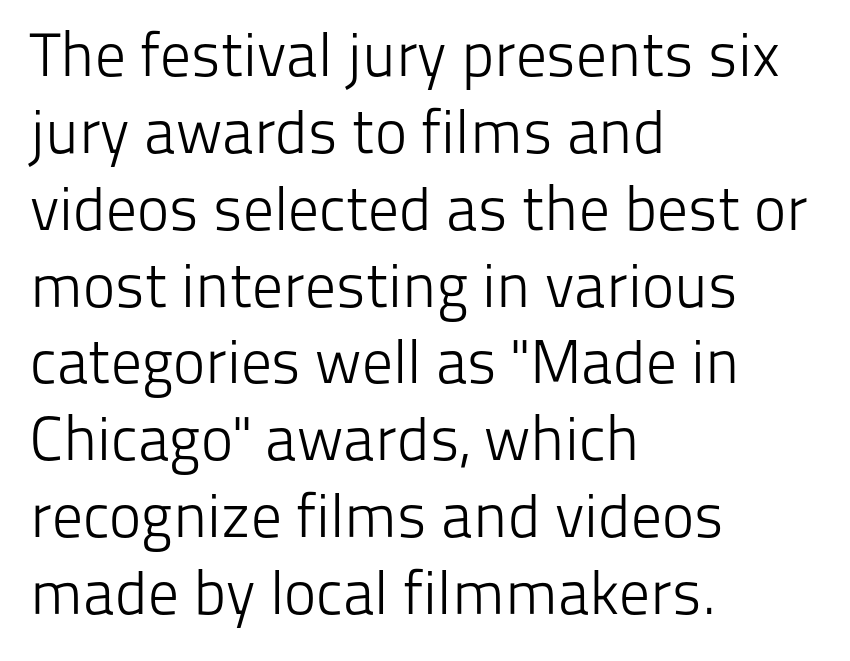
Q: Is the text bold? A: No.
Q: Is the text italic (slanted)? A: No, it is upright.
Q: Is the typeface a serif or a sans-serif typeface? A: Sans-serif.
Q: Is the text underlined? A: No.
Q: How is the paragraph aligned? A: Left-aligned.
Q: Is the spacing between letters normal or unusually wide? A: Normal.
Q: Is the spacing between lines tight, normal or loose? A: Normal.
Q: Width (condensed, normal, or wide)? A: Normal.
Q: Stroke contrast? A: Low.
Q: x-height? A: Medium.
Q: Monospaced? A: No.
